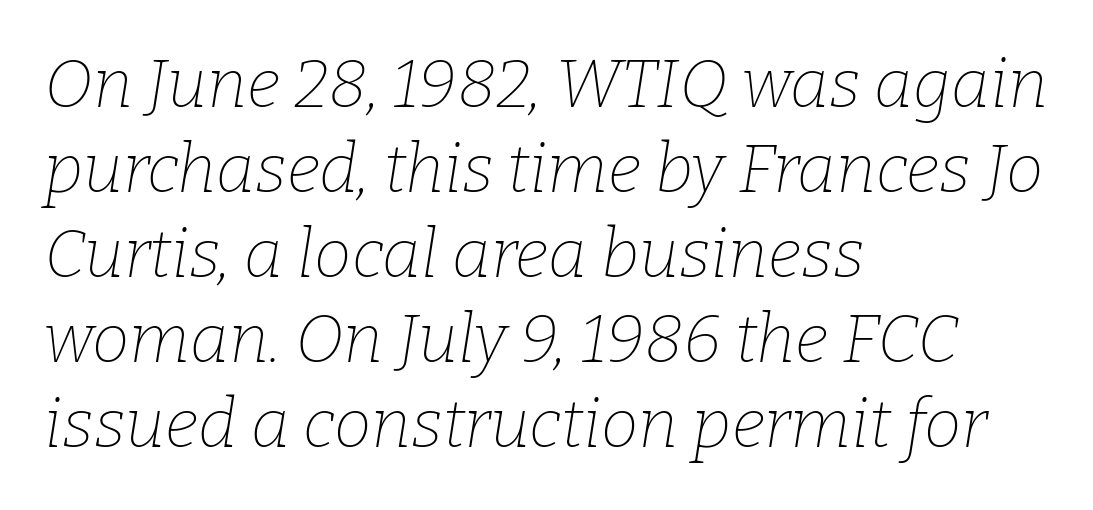
The image shows 67 px thin serif type, italic (leaning right); set left-aligned, normal line spacing (1.27x), normal letter spacing, not underlined; low stroke contrast and a medium x-height.
